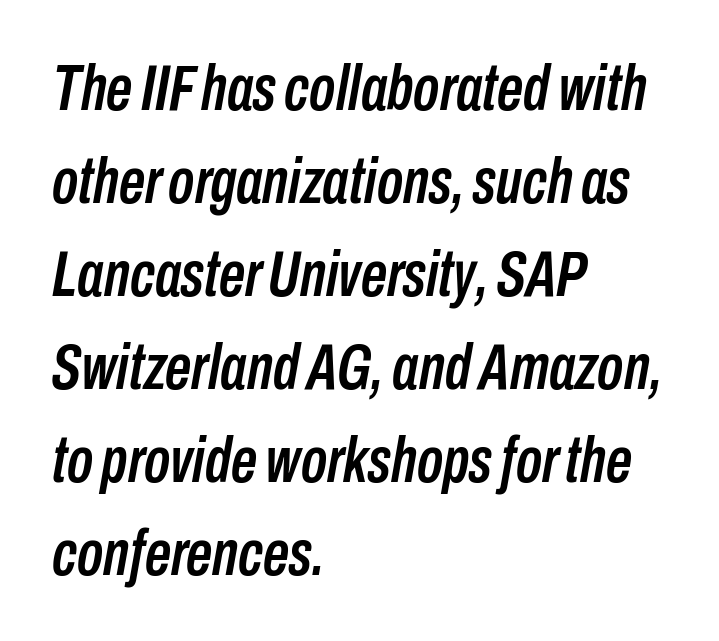
{"italic": "yes", "lean": "right", "slant_degrees": 10, "width": "condensed", "stroke_contrast": "low", "x_height": "medium", "monospaced": "no", "underline": "no", "align": "left", "line_spacing": "normal", "line_spacing_ratio": 1.43, "letter_spacing": "normal", "letter_spacing_em": 0.0, "glyph_px": 65}
